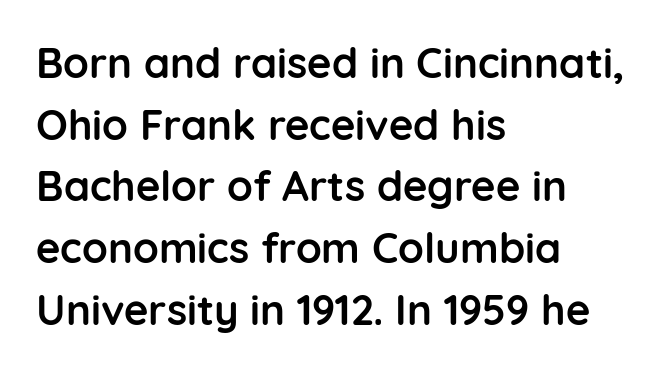
Horizontal bands of white between lines are of average thickness. Heft: maximum for text — a bold. Nobody touched the tracking dial on this one. The passage shown is typeset with a sans-serif family. Nobody drew a line under any word here. Is there any slant? The stems are plumb.
